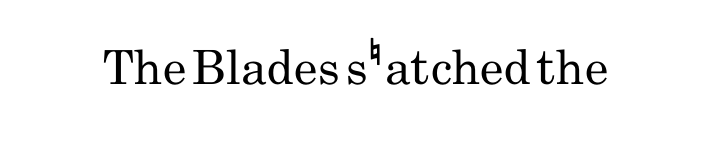
{"serif": "no", "italic": "no", "bold": "no", "weight": "regular", "width": "condensed", "stroke_contrast": "low", "x_height": "small", "monospaced": "no", "underline": "no", "letter_spacing": "normal", "letter_spacing_em": 0.0, "glyph_px": 47}
